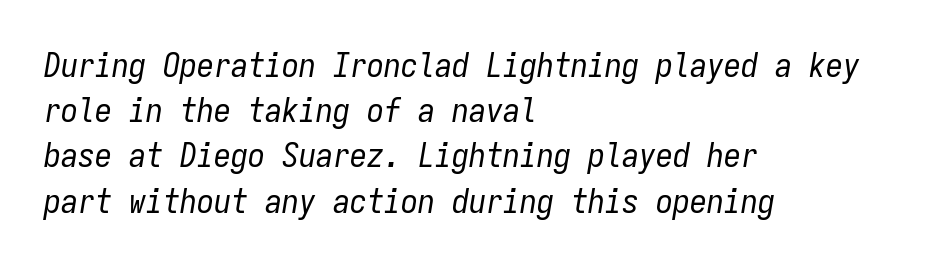
Q: Is the text bold? A: No.
Q: Is the text italic (slanted)? A: Yes, it leans right by about 9 degrees.
Q: Is the text underlined? A: No.
Q: How is the paragraph aligned? A: Left-aligned.
Q: Is the spacing between letters normal or unusually wide? A: Normal.
Q: Is the spacing between lines tight, normal or loose? A: Normal.
Q: Width (condensed, normal, or wide)? A: Condensed.
Q: Stroke contrast? A: Low.
Q: x-height? A: Medium.
Q: Monospaced? A: Yes.
